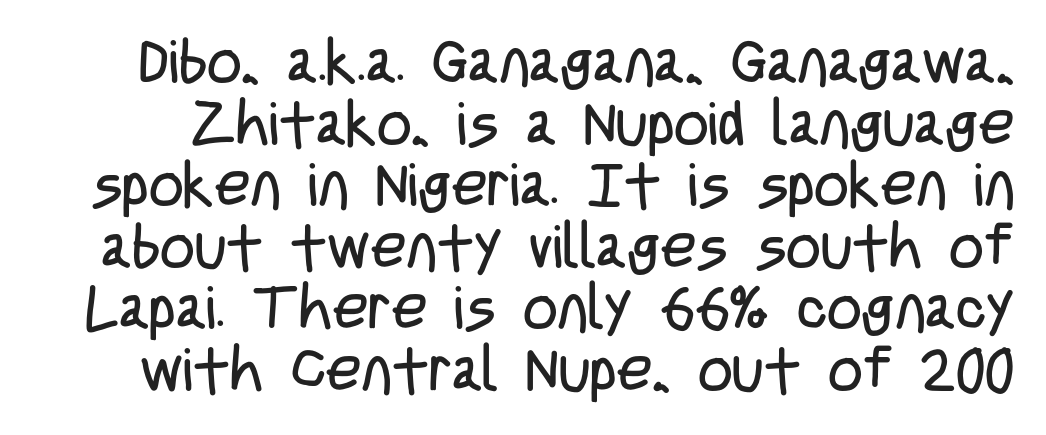
The strokes carry an ordinary text weight at most. Classification — sans serif. The type is set solid horizontally, with unmodified tracking. The space beneath each line is pristine and unruled. The letters advance in unequal steps, a hallmark of proportional type. Vertical strokes here are truly vertical.
